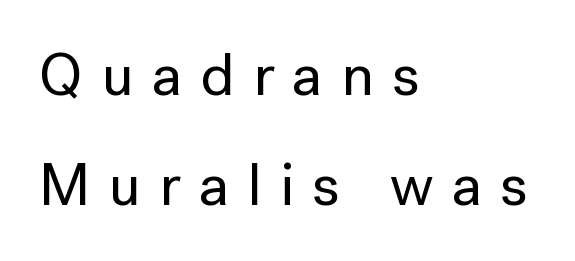
These lines have a slow, spaced-out rhythm from letter to letter. The letters stand straight up with perfectly vertical stems. The rendering anchors every line to the left-hand side. Rule under the text: the space is simply empty.
